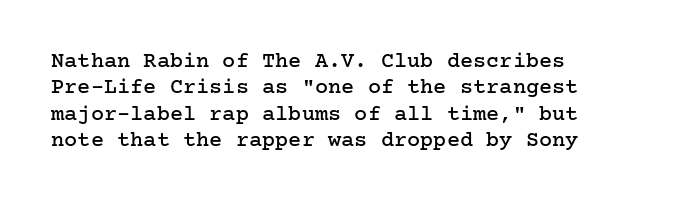
This rendering features lettering with no underline. Horizontal alignment here is leftward, the default for most running prose. These lines keep a tight, regular rhythm from letter to letter. A typesetter would mark this as roman, not italic.
